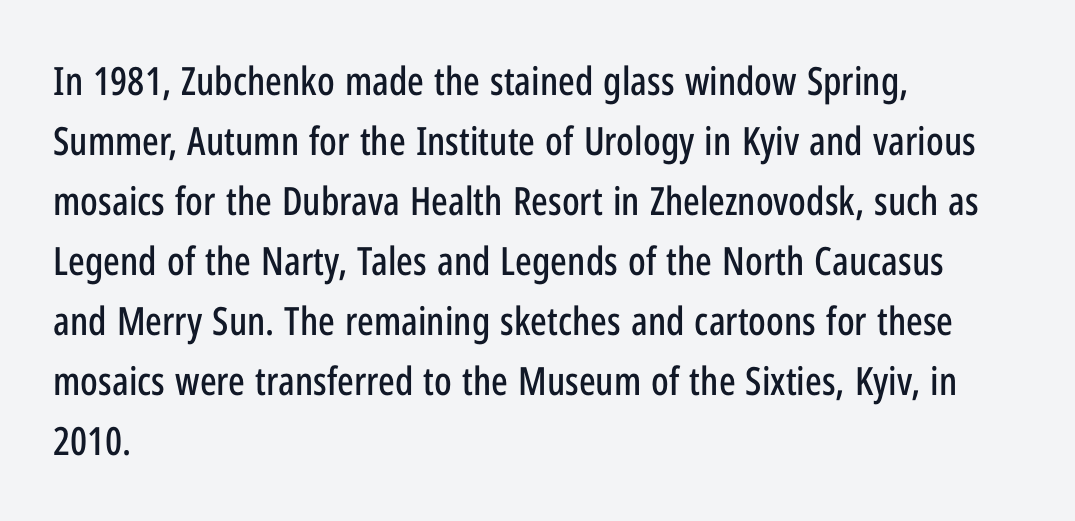
The letters stand straight up with perfectly vertical stems. The compositor pushed each line to the left boundary. The face used here is proportionally spaced, like ordinary book or web type. Observe the ordinary spacing: letters are neighbours, not strangers. Examine the stroke ends and you'll find no serifs. Quick note: interline space is typical.
